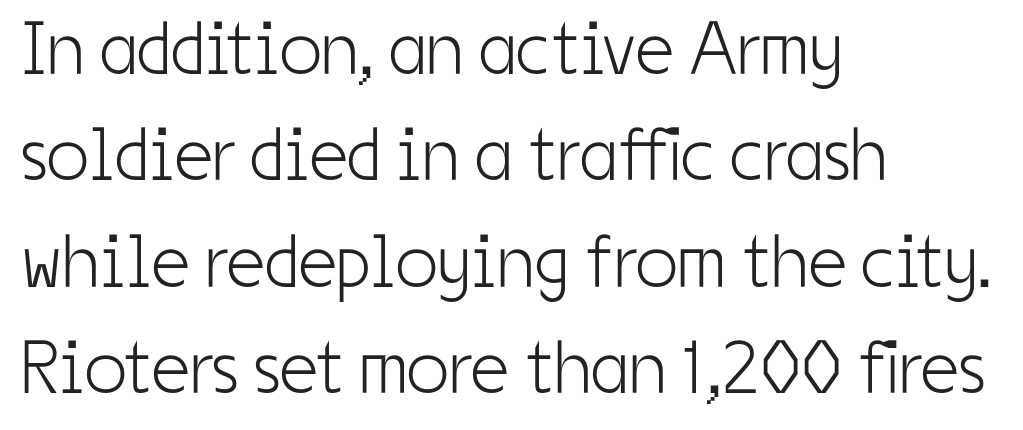
{"serif": "no", "italic": "no", "bold": "no", "weight": "light", "width": "condensed", "stroke_contrast": "low", "x_height": "medium", "monospaced": "no", "underline": "no", "align": "left", "line_spacing": "normal", "line_spacing_ratio": 1.42, "letter_spacing": "normal", "letter_spacing_em": 0.0, "glyph_px": 75}
